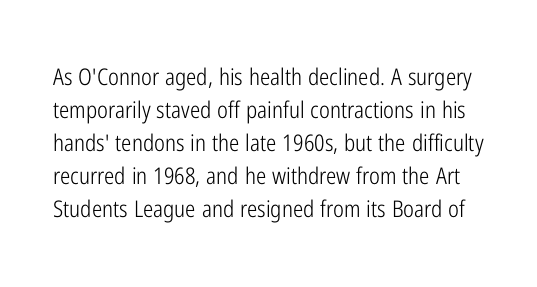
Q: Is the text bold? A: No.
Q: Is the text italic (slanted)? A: No, it is upright.
Q: Is the text underlined? A: No.
Q: Is the spacing between letters normal or unusually wide? A: Normal.
Q: Is the spacing between lines tight, normal or loose? A: Normal.
